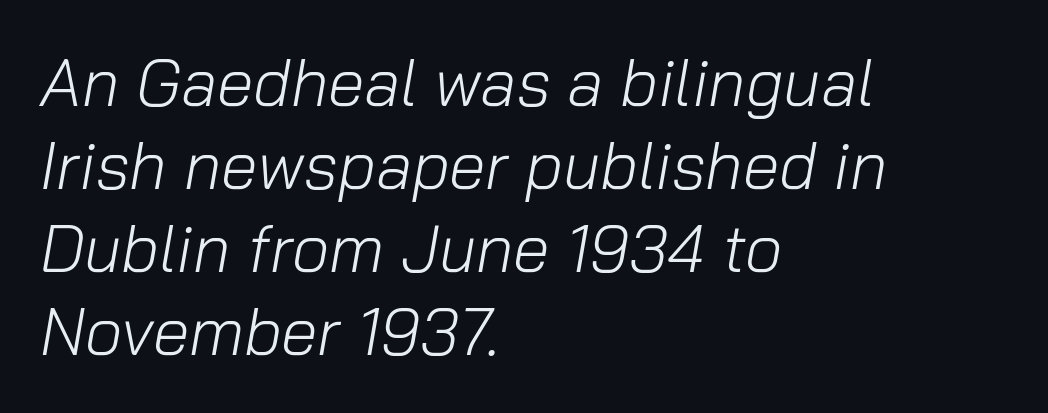
Q: Is the text bold? A: No.
Q: Is the text italic (slanted)? A: Yes, it leans right by about 10 degrees.
Q: Is the text underlined? A: No.
Q: How is the paragraph aligned? A: Left-aligned.
Q: Is the spacing between letters normal or unusually wide? A: Normal.
Q: Is the spacing between lines tight, normal or loose? A: Normal.
Q: Width (condensed, normal, or wide)? A: Normal.
Q: Stroke contrast? A: Low.
Q: x-height? A: Medium.
Q: Monospaced? A: No.
